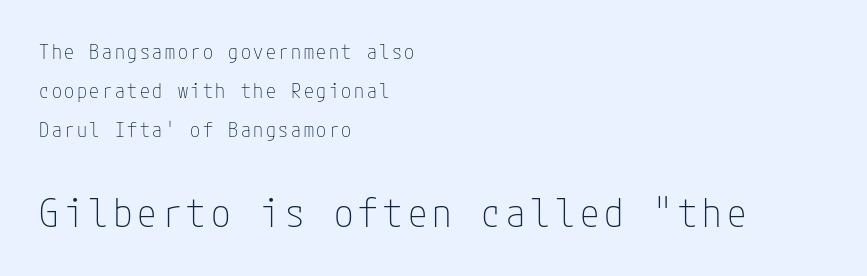
Q: Is the text bold? A: No.
Q: Is the text italic (slanted)? A: No, it is upright.
Q: Is the typeface a serif or a sans-serif typeface? A: Sans-serif.
Q: Is the text underlined? A: No.
Q: How is the paragraph aligned? A: Left-aligned.
Q: Is the spacing between lines tight, normal or loose? A: Loose.
Q: Which block of text is set in a larger size, the first (top) or the second (bottom)? A: The second (bottom) one.
Q: Width (condensed, normal, or wide)? A: Condensed.
Q: Stroke contrast? A: Low.
Q: x-height? A: Medium.
